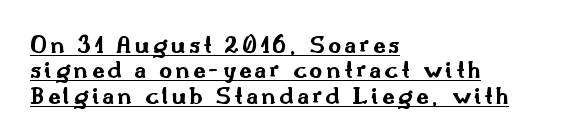
{"italic": "no", "bold": "yes", "underline": "yes", "align": "left", "line_spacing": "tight", "line_spacing_ratio": 1.02, "glyph_px": 25}
